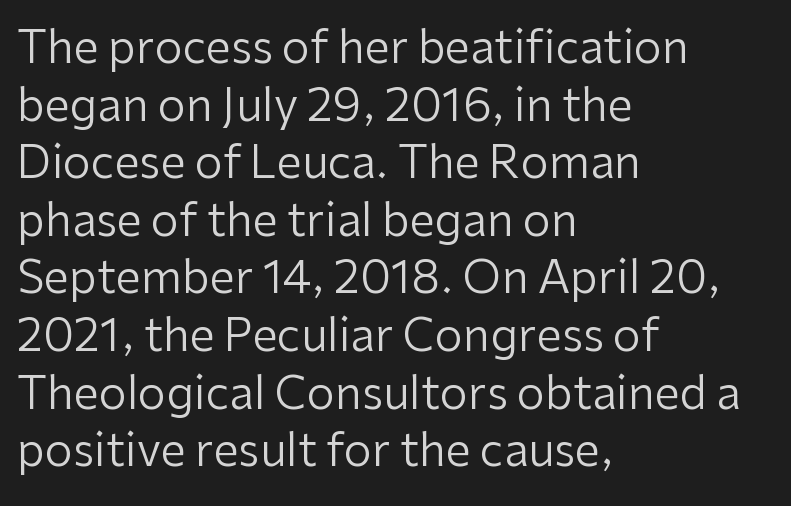
Q: Is the text bold? A: No.
Q: Is the text italic (slanted)? A: No, it is upright.
Q: Is the typeface a serif or a sans-serif typeface? A: Sans-serif.
Q: Is the text underlined? A: No.
Q: How is the paragraph aligned? A: Left-aligned.
Q: Is the spacing between letters normal or unusually wide? A: Normal.
Q: Is the spacing between lines tight, normal or loose? A: Normal.
Q: Width (condensed, normal, or wide)? A: Normal.
Q: Stroke contrast? A: Low.
Q: x-height? A: Medium.
Q: Monospaced? A: No.
